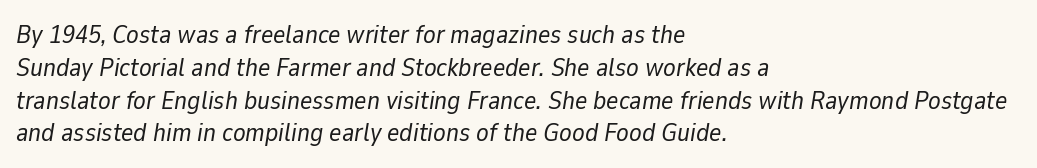
The image shows 26 px text type, italic (leaning right); set left-aligned, normal line spacing (1.26x), normal letter spacing, not underlined.
